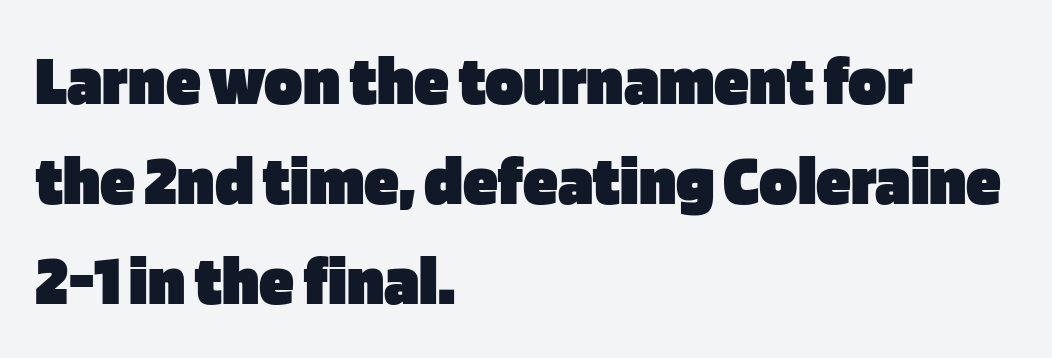
Each letter's strokes conclude bluntly, with no projecting serifs. The text block is weighted toward the left margin, trailing off unevenly rightward. This sample uses plain, unmodified letter spacing. The passage shown is typed in a proportional face where columns would drift. Italic: no, the glyphs are upright roman. Summary of vertical rhythm: regular, with standard interline spacing.
